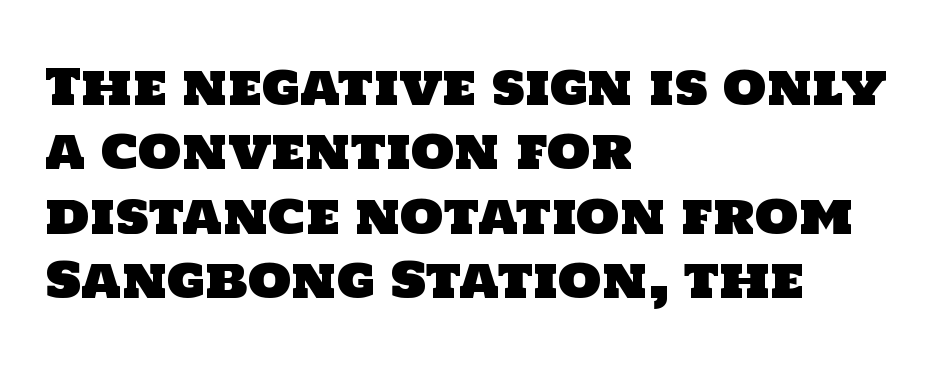
Q: Is the typeface a serif or a sans-serif typeface? A: Sans-serif.
Q: Is the text underlined? A: No.
Q: How is the paragraph aligned? A: Left-aligned.
Q: Is the spacing between letters normal or unusually wide? A: Normal.
Q: Is the spacing between lines tight, normal or loose? A: Normal.
Q: Width (condensed, normal, or wide)? A: Normal.
Q: Stroke contrast? A: Low.
Q: x-height? A: Large.
Q: Monospaced? A: No.
